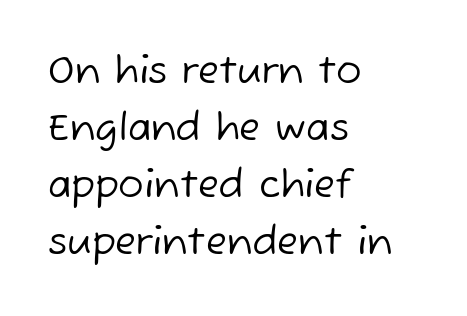
If you measured baseline to baseline, you'd find a middling distance. Visually the block forms a straight wall on the left and a jagged coastline on the right. Do the characters align in a grid? No, the font is proportional. Each row of text sits above clean, open space. The typeface chosen for these lines omits serifs.
